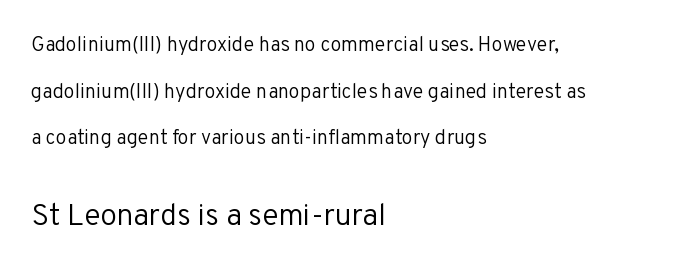
{"serif": "no", "italic": "no", "bold": "no", "weight": "regular", "width": "normal", "stroke_contrast": "low", "x_height": "medium", "monospaced": "no", "underline": "no", "align": "left", "line_spacing": "loose", "line_spacing_ratio": 2.33, "letter_spacing": "normal", "letter_spacing_em": 0.0, "larger_block": "second", "size_ratio": 1.5, "glyph_px": 30}
